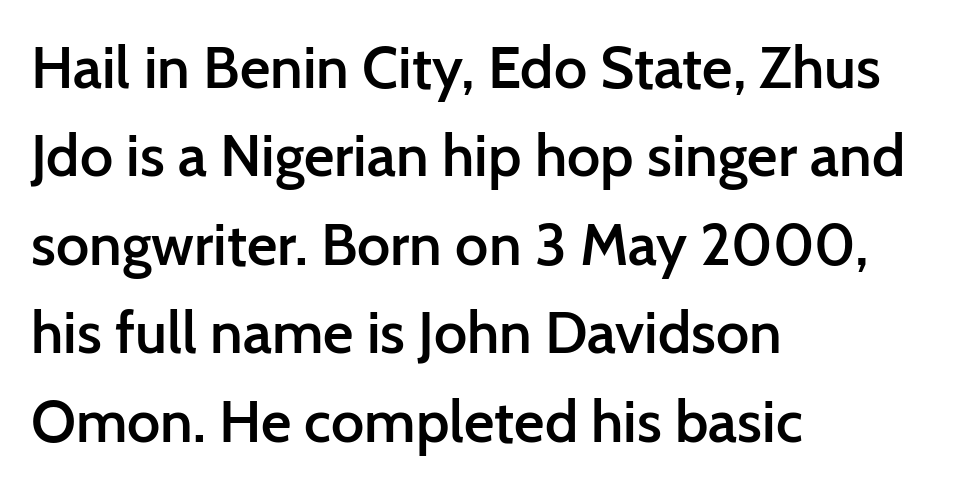
{"serif": "no", "italic": "no", "bold": "semi", "weight": "semibold", "width": "normal", "stroke_contrast": "low", "x_height": "medium", "monospaced": "no", "underline": "no", "align": "left", "line_spacing": "normal", "line_spacing_ratio": 1.5, "letter_spacing": "normal", "letter_spacing_em": 0.0, "glyph_px": 59}
